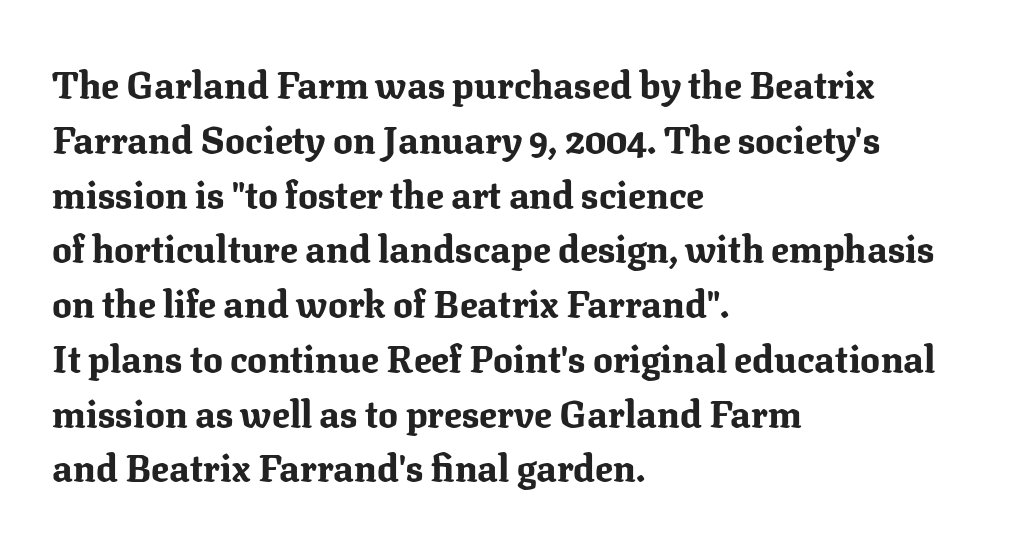
The image shows 37 px bold serif type, upright; set left-aligned, normal line spacing (1.48x), normal letter spacing, not underlined; medium stroke contrast and a medium x-height.
